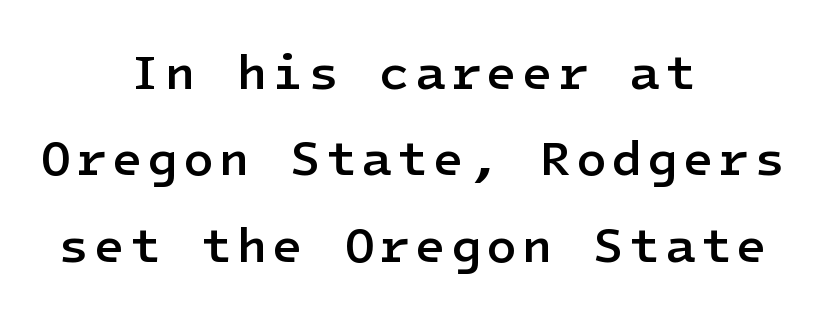
The image shows 50 px semibold sans-serif type, upright; set centered, line spacing 1.73x, not underlined; low stroke contrast and a medium x-height.
